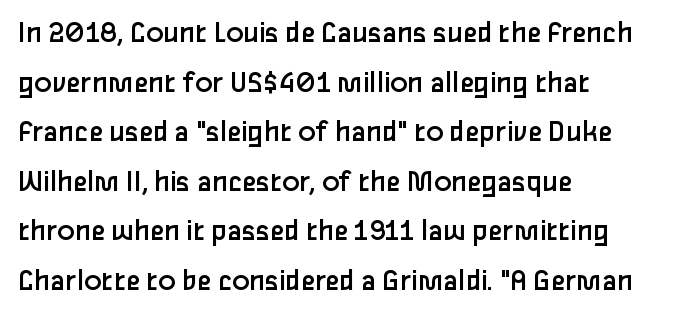
The image shows 32 px regular-weight sans-serif type, upright; set left-aligned, normal line spacing (1.55x), normal letter spacing, not underlined; low stroke contrast and a medium x-height.
